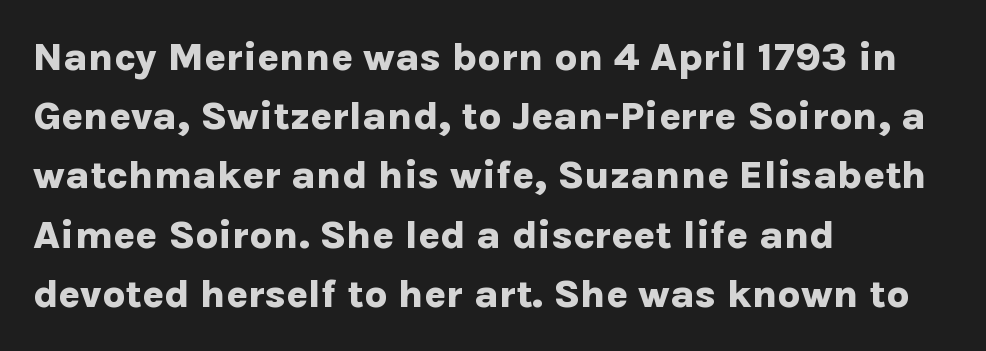
Q: Is the text bold? A: Yes.
Q: Is the text italic (slanted)? A: No, it is upright.
Q: Is the typeface a serif or a sans-serif typeface? A: Sans-serif.
Q: Is the text underlined? A: No.
Q: How is the paragraph aligned? A: Left-aligned.
Q: Is the spacing between letters normal or unusually wide? A: Normal.
Q: Is the spacing between lines tight, normal or loose? A: Normal.
Q: Width (condensed, normal, or wide)? A: Normal.
Q: Stroke contrast? A: Low.
Q: x-height? A: Medium.
Q: Monospaced? A: No.
